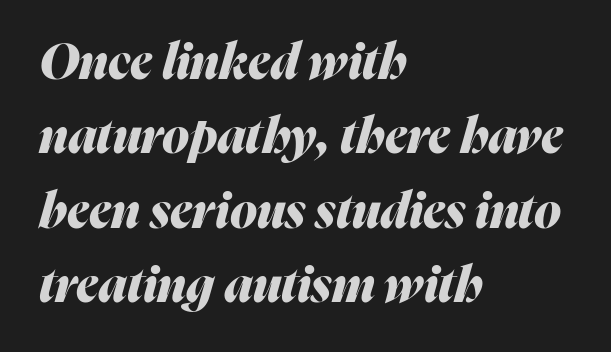
{"italic": "yes", "lean": "right", "slant_degrees": 16, "bold": "yes", "weight": "heavy", "width": "normal", "stroke_contrast": "medium", "x_height": "medium", "monospaced": "no", "underline": "no", "align": "left", "line_spacing": "normal", "line_spacing_ratio": 1.52, "letter_spacing": "normal", "letter_spacing_em": 0.0, "glyph_px": 49}
